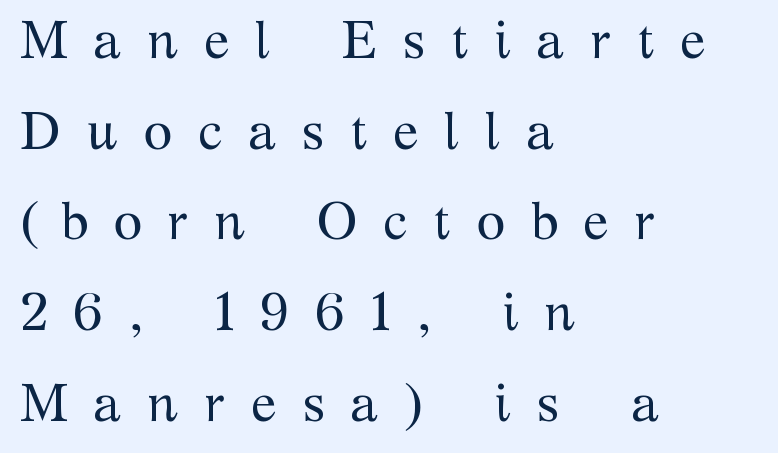
The image shows 53 px regular-weight serif type, upright; set left-aligned, line spacing 1.71x, unusually wide letter spacing (+0.48 em), not underlined; medium stroke contrast and a medium x-height.
